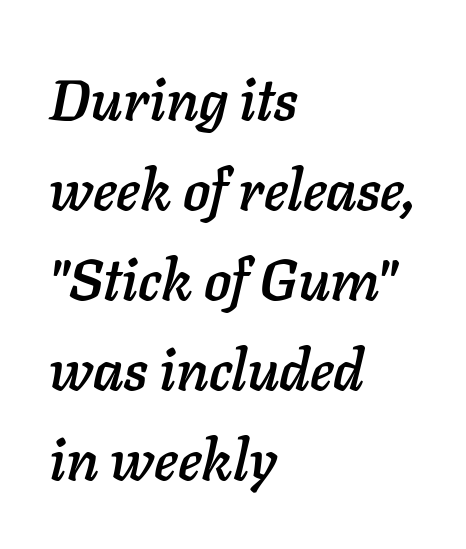
{"italic": "yes", "lean": "right", "slant_degrees": 11, "width": "normal", "stroke_contrast": "low", "x_height": "medium", "monospaced": "no", "underline": "no", "align": "left", "line_spacing": "normal", "line_spacing_ratio": 1.58, "letter_spacing": "normal", "letter_spacing_em": 0.0, "glyph_px": 57}
